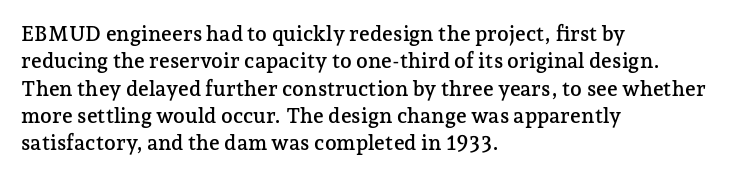
The image shows 21 px text type, upright; set left-aligned, normal line spacing (1.3x), normal letter spacing, not underlined.
